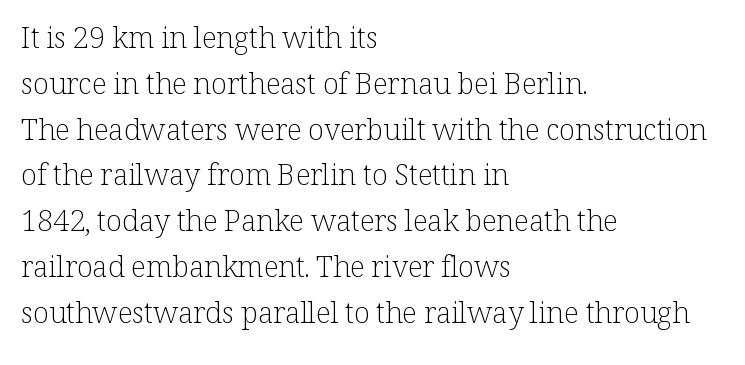
The image shows 29 px light serif type, upright; set left-aligned, normal line spacing (1.58x), normal letter spacing, not underlined; low stroke contrast and a medium x-height.
